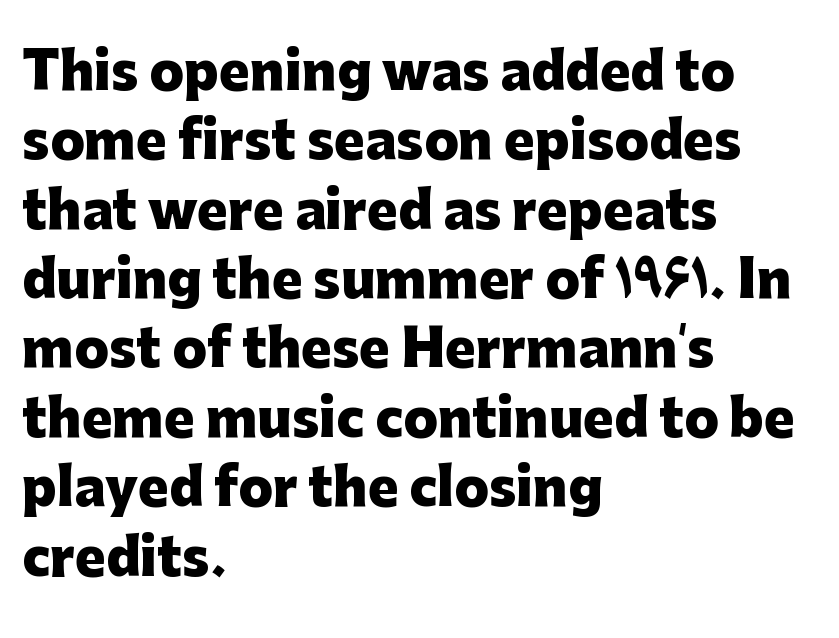
The lettering holds an erect, upright posture throughout. Students, note that the glyphs here touch the page at normal intervals. The words here are not underlined. Each letter's strokes conclude bluntly, with no projecting serifs. You could not count columns in this text — the font is proportionally spaced. In terms of leading, this rendering sits right in the middle.
